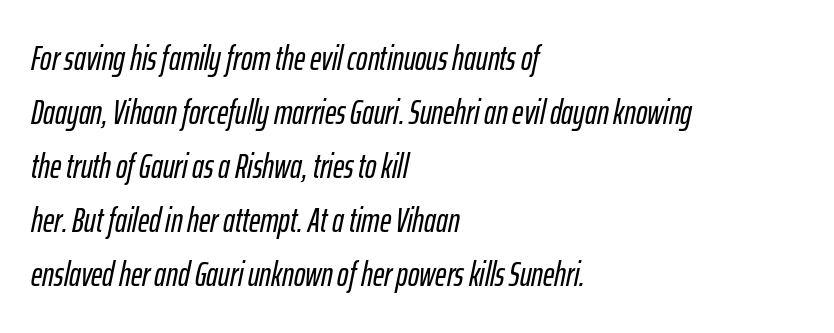
Q: Is the text italic (slanted)? A: Yes, it leans right by about 12 degrees.
Q: Is the text underlined? A: No.
Q: How is the paragraph aligned? A: Left-aligned.
Q: Is the spacing between letters normal or unusually wide? A: Normal.
Q: Is the spacing between lines tight, normal or loose? A: Normal.
Q: Width (condensed, normal, or wide)? A: Condensed.
Q: Stroke contrast? A: Low.
Q: x-height? A: Medium.
Q: Monospaced? A: No.
